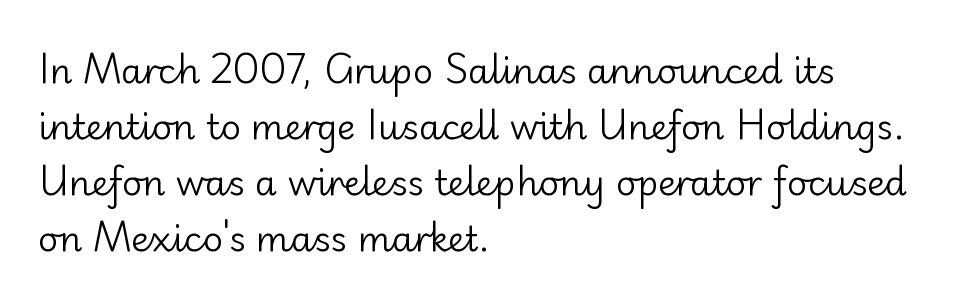
The image shows 35 px regular-weight sans-serif type, upright; set left-aligned, normal line spacing (1.6x), normal letter spacing, not underlined; low stroke contrast and a small x-height.
